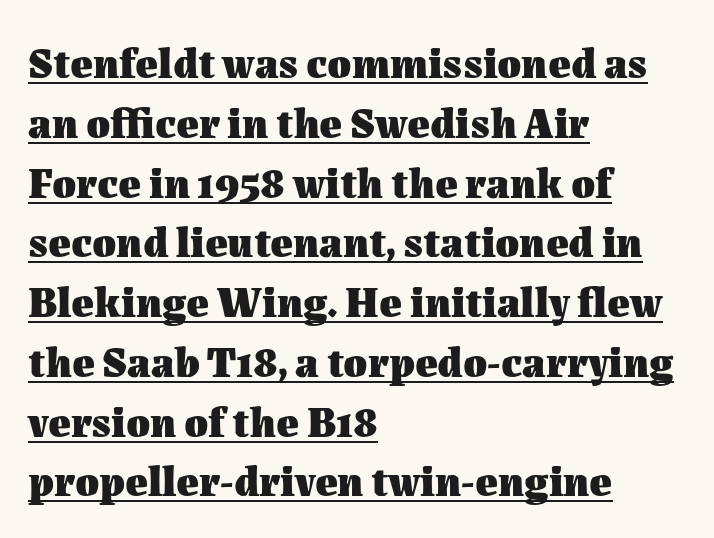
The sample's only ornament is a line tracing under the words. The typesetter chose a ragged-right arrangement here. How would I describe the line gaps? Plain and ordinary. Caption: bold face, heavy strokes. Default kerning and tracking; the words read as compact shapes. Every stem runs plumb, perpendicular to the baseline.
